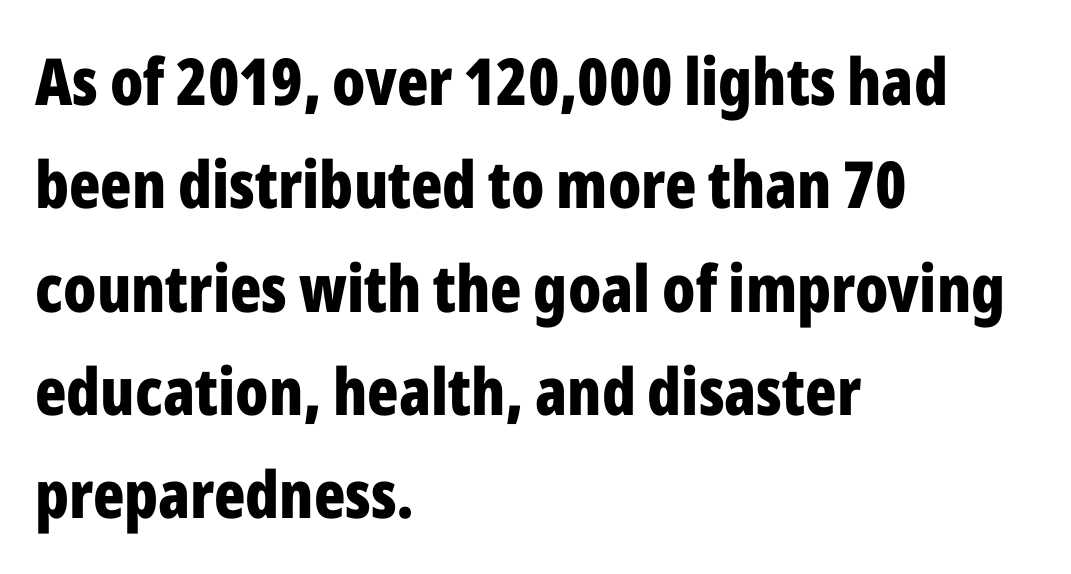
Q: Is the text bold? A: Yes.
Q: Is the text italic (slanted)? A: No, it is upright.
Q: Is the typeface a serif or a sans-serif typeface? A: Sans-serif.
Q: Is the text underlined? A: No.
Q: How is the paragraph aligned? A: Left-aligned.
Q: Is the spacing between letters normal or unusually wide? A: Normal.
Q: Is the spacing between lines tight, normal or loose? A: Normal.
Q: Width (condensed, normal, or wide)? A: Condensed.
Q: Stroke contrast? A: Low.
Q: x-height? A: Medium.
Q: Monospaced? A: No.
